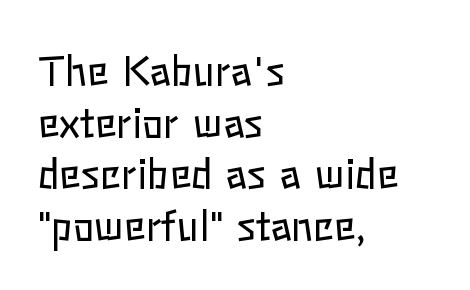
Q: Is the text bold? A: No.
Q: Is the text italic (slanted)? A: No, it is upright.
Q: Is the text underlined? A: No.
Q: How is the paragraph aligned? A: Left-aligned.
Q: Is the spacing between letters normal or unusually wide? A: Normal.
Q: Is the spacing between lines tight, normal or loose? A: Normal.
Q: Width (condensed, normal, or wide)? A: Normal.
Q: Stroke contrast? A: Low.
Q: x-height? A: Medium.
Q: Monospaced? A: No.
